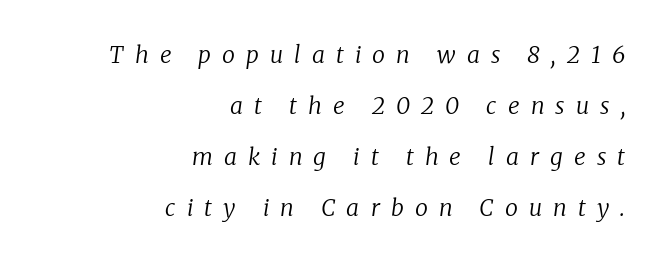
The letters are spread apart with noticeably loose tracking. The space directly below the letters is spotless. Quick note: interline space is abundant. If you drew a ruler down the right edge, every line would touch it. Notice how the stems are inclined rather than vertical — that's the hallmark of italics. The weight tops out at a normal text grade.
